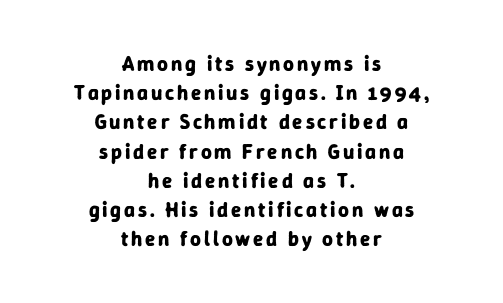
Q: Is the text bold? A: Yes.
Q: Is the text italic (slanted)? A: No, it is upright.
Q: Is the text underlined? A: No.
Q: How is the paragraph aligned? A: Centered.
Q: Is the spacing between lines tight, normal or loose? A: Normal.
